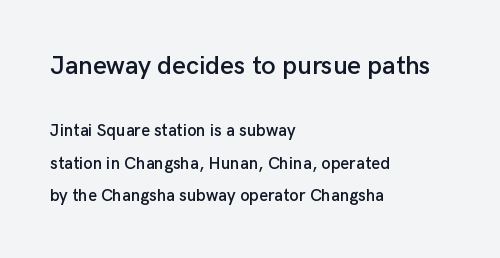
{"italic": "no", "underline": "no", "align": "left", "line_spacing": "loose", "line_spacing_ratio": 1.91, "letter_spacing": "normal", "letter_spacing_em": 0.0, "larger_block": "first", "size_ratio": 1.53, "glyph_px": 26}
